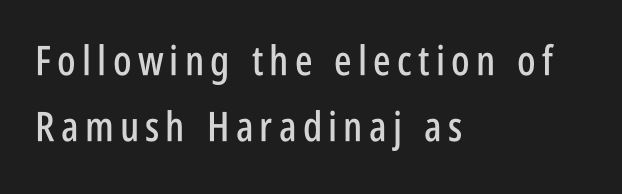
Q: Is the text italic (slanted)? A: No, it is upright.
Q: Is the typeface a serif or a sans-serif typeface? A: Sans-serif.
Q: Is the text underlined? A: No.
Q: How is the paragraph aligned? A: Left-aligned.
Q: Is the spacing between lines tight, normal or loose? A: Normal.
Q: Width (condensed, normal, or wide)? A: Condensed.
Q: Stroke contrast? A: Low.
Q: x-height? A: Large.
Q: Monospaced? A: No.
